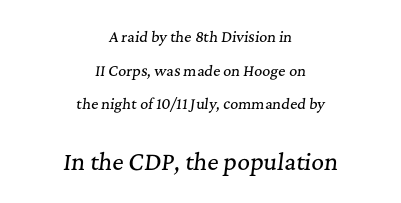
{"italic": "yes", "lean": "right", "slant_degrees": 7, "underline": "no", "align": "center", "line_spacing": "loose", "line_spacing_ratio": 2.41, "letter_spacing": "normal", "letter_spacing_em": 0.0, "larger_block": "second", "size_ratio": 1.57, "glyph_px": 22}
